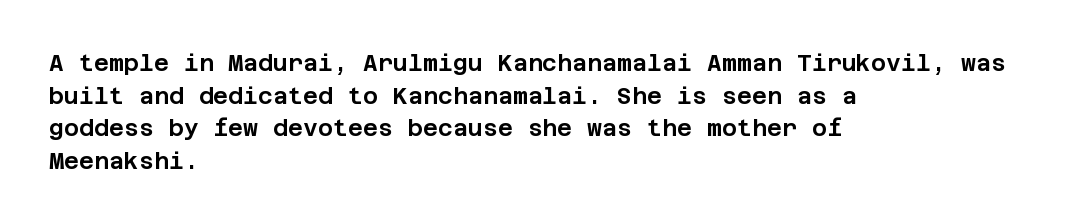
Q: Is the text italic (slanted)? A: No, it is upright.
Q: Is the text underlined? A: No.
Q: How is the paragraph aligned? A: Left-aligned.
Q: Is the spacing between letters normal or unusually wide? A: Normal.
Q: Is the spacing between lines tight, normal or loose? A: Normal.
